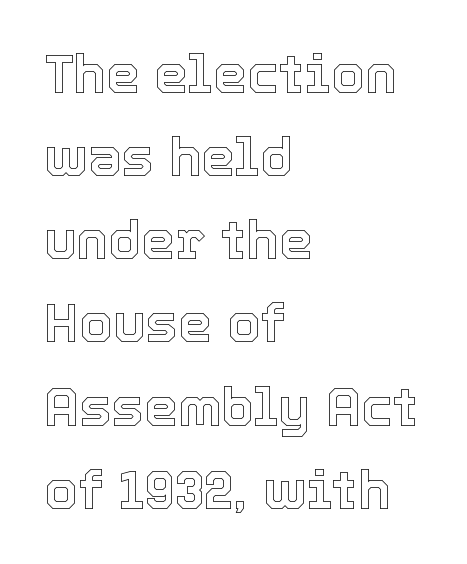
Q: Is the text italic (slanted)? A: No, it is upright.
Q: Is the text underlined? A: No.
Q: How is the paragraph aligned? A: Left-aligned.
Q: Is the spacing between letters normal or unusually wide? A: Normal.
Q: Is the spacing between lines tight, normal or loose? A: Normal.
Q: Width (condensed, normal, or wide)? A: Normal.
Q: x-height? A: Medium.
Q: Monospaced? A: No.
